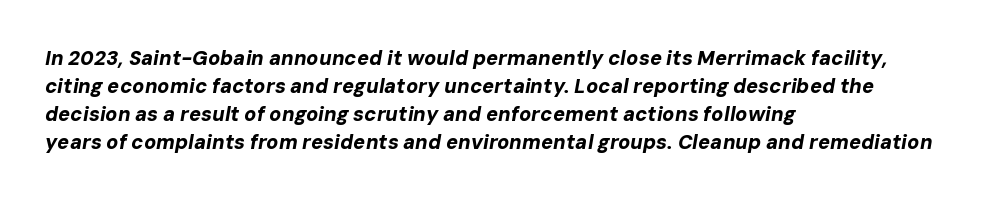
The image shows 20 px bold type, italic (leaning right); set left-aligned, normal line spacing (1.4x), normal letter spacing, not underlined.
